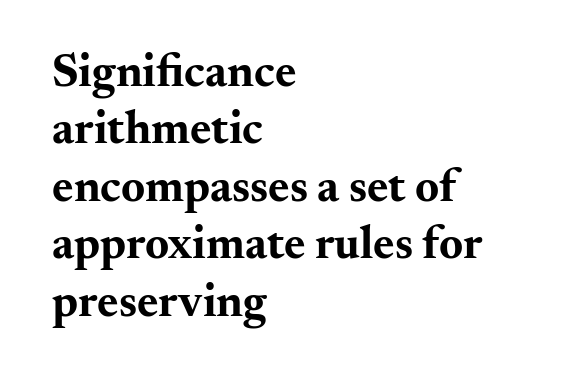
The image shows 46 px bold, wide serif type, upright; set left-aligned, normal line spacing (1.25x), normal letter spacing, not underlined; medium stroke contrast and a small x-height.
